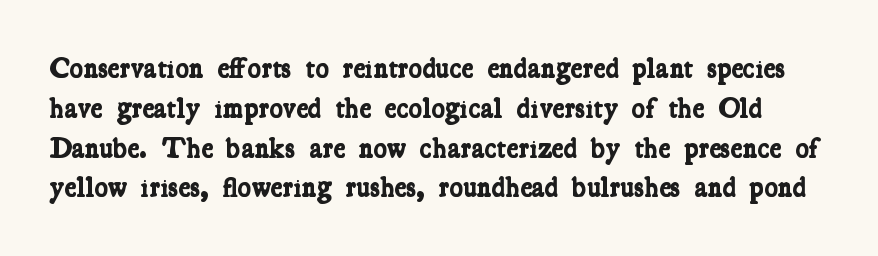
A typesetter would call this zero additional tracking. Summary of vertical rhythm: regular, with standard interline spacing. The string is rendered with underlining switched off. Here the designer chose a conventional face with non-uniform glyph widths. You'd pick this weight for a headline — it's a proper bold.
